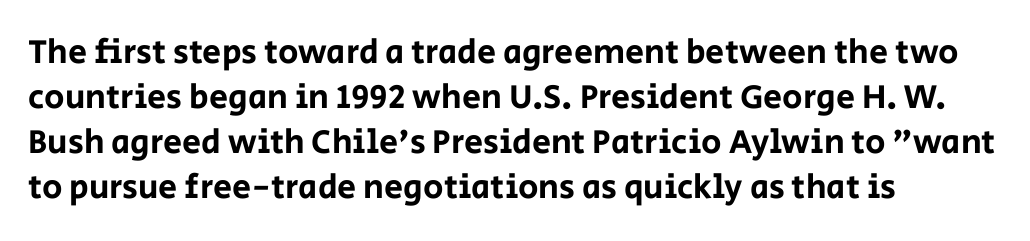
In terms of letterform style, serifs are entirely absent. The passage is arranged the way most books set body copy — flush left. Character widths vary here, with narrow letters taking less room than wide ones. Here the glyphs are tracked normally, forming tight word shapes. Lines of text with bare space underneath. Tall strokes in this sample are plumb rather than angled.
